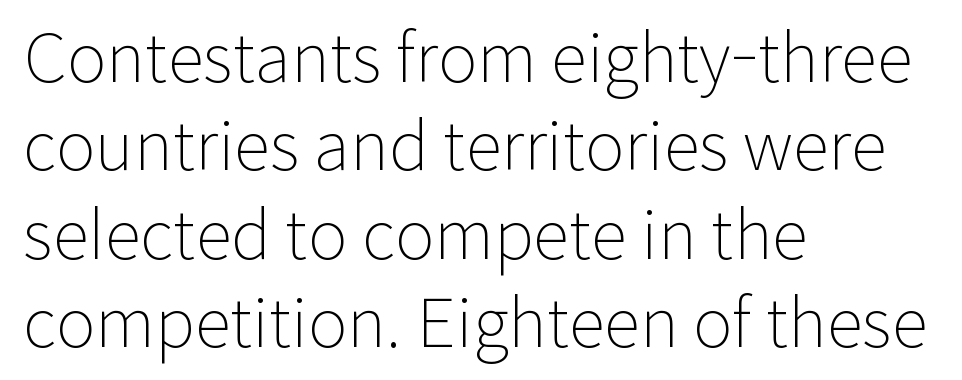
The image shows 67 px light sans-serif type, upright; set left-aligned, normal line spacing (1.32x), normal letter spacing, not underlined; low stroke contrast and a medium x-height.
